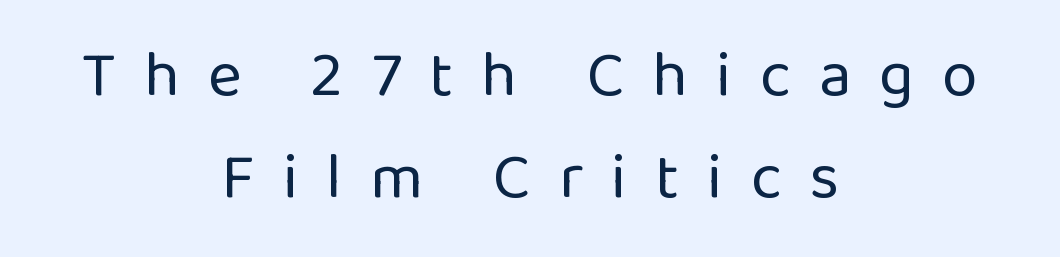
Does the copy run flush right? No — it is centered line by line. The passage shown is typed in a proportional face where columns would drift. Is the stroke heavy? The answer is a plain regular-or-lighter. Substantial extra tracking has been applied to these lines.
